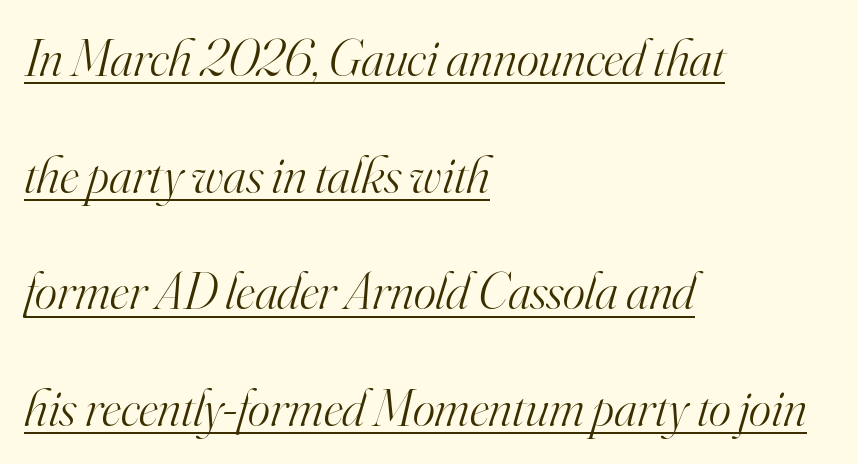
The image shows 53 px light serif type, italic (leaning right); set left-aligned, loose line spacing (2.2x), normal letter spacing, underlined; high stroke contrast and a small x-height.
